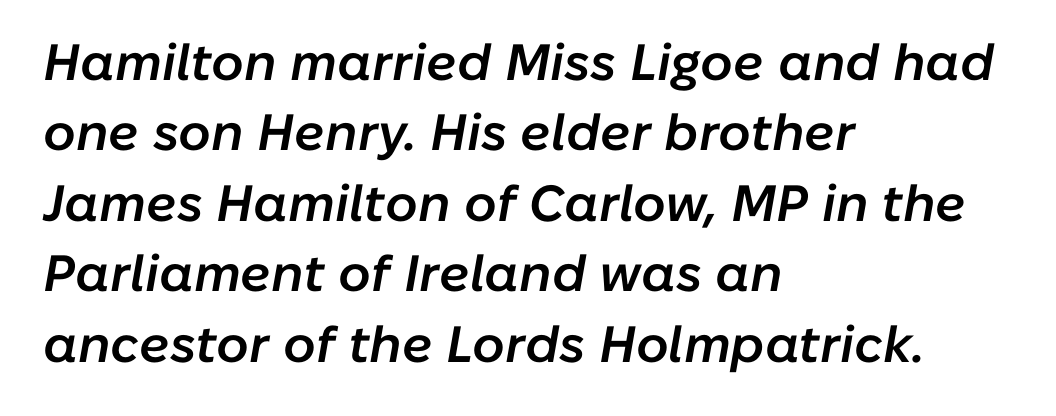
One glance says typical: line gaps are just what's usual. This is oblique type, the kind used for emphasis or titles. Plain, unruled lines of type. Nothing unusual about the tracking: characters are spaced as the font intends. Is the block centered? No — it sits flush against the left margin. This sample has the flowing, uneven cadence of proportional lettering.
